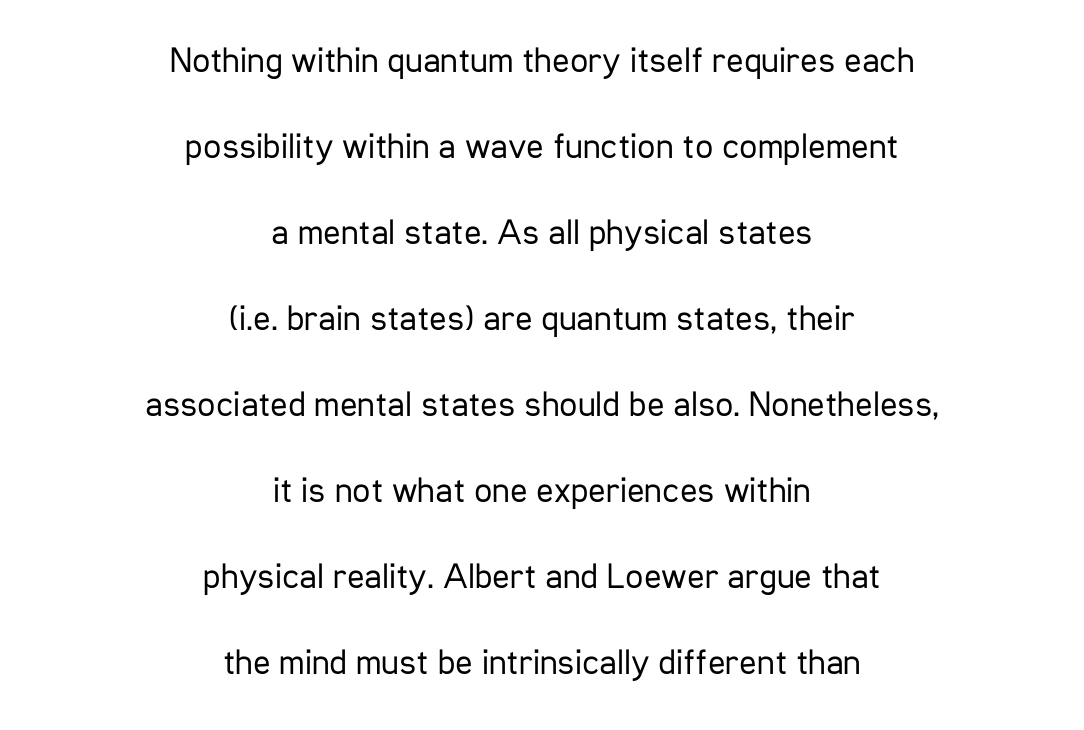
Q: Is the text bold? A: No.
Q: Is the text italic (slanted)? A: No, it is upright.
Q: Is the typeface a serif or a sans-serif typeface? A: Sans-serif.
Q: Is the text underlined? A: No.
Q: How is the paragraph aligned? A: Centered.
Q: Is the spacing between letters normal or unusually wide? A: Normal.
Q: Is the spacing between lines tight, normal or loose? A: Loose.
Q: Width (condensed, normal, or wide)? A: Condensed.
Q: Stroke contrast? A: Low.
Q: x-height? A: Medium.
Q: Monospaced? A: No.
